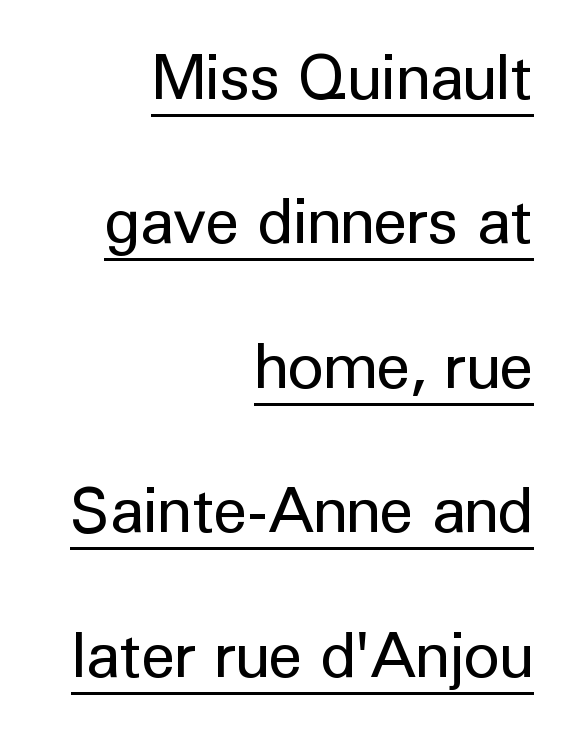
Q: Is the text bold? A: No.
Q: Is the text italic (slanted)? A: No, it is upright.
Q: Is the typeface a serif or a sans-serif typeface? A: Sans-serif.
Q: Is the text underlined? A: Yes.
Q: How is the paragraph aligned? A: Right-aligned.
Q: Is the spacing between letters normal or unusually wide? A: Normal.
Q: Is the spacing between lines tight, normal or loose? A: Loose.
Q: Width (condensed, normal, or wide)? A: Normal.
Q: Stroke contrast? A: Low.
Q: x-height? A: Medium.
Q: Monospaced? A: No.
